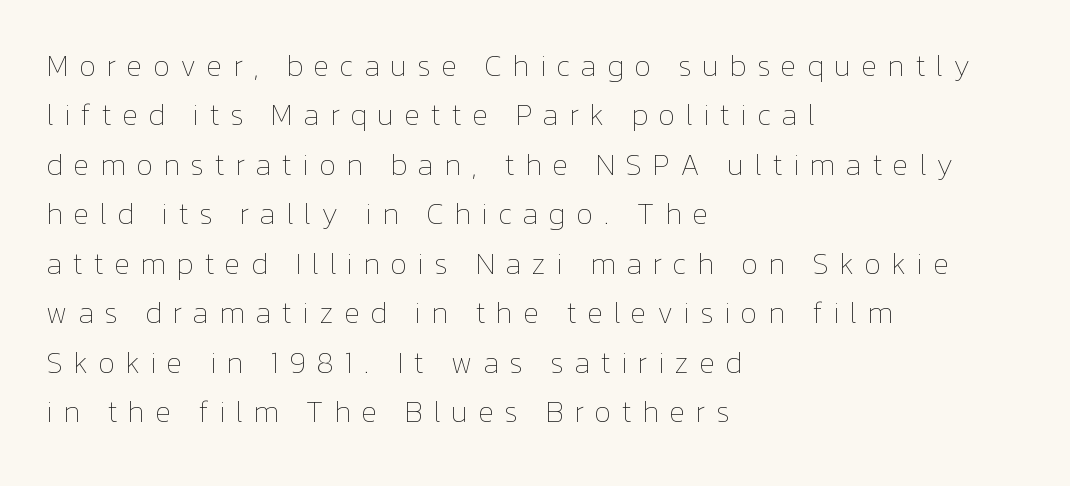
The image shows 30 px thin type, upright; set left-aligned, normal line spacing (1.65x), unusually wide letter spacing (+0.34 em), not underlined; low stroke contrast and a medium x-height.
